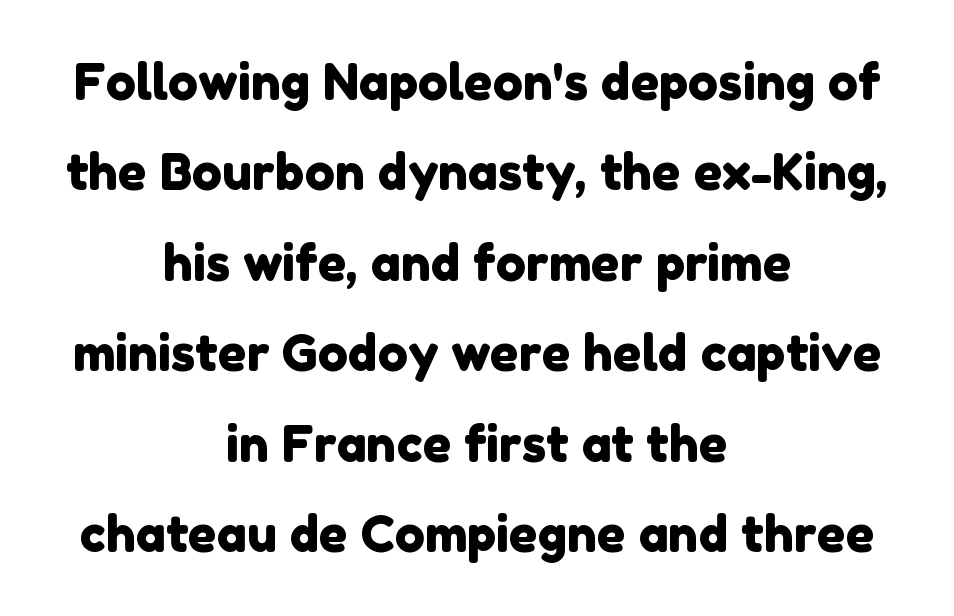
{"serif": "no", "width": "normal", "stroke_contrast": "low", "x_height": "medium", "monospaced": "no", "underline": "no", "align": "center", "line_spacing_ratio": 1.81, "letter_spacing": "normal", "letter_spacing_em": 0.0, "glyph_px": 50}
